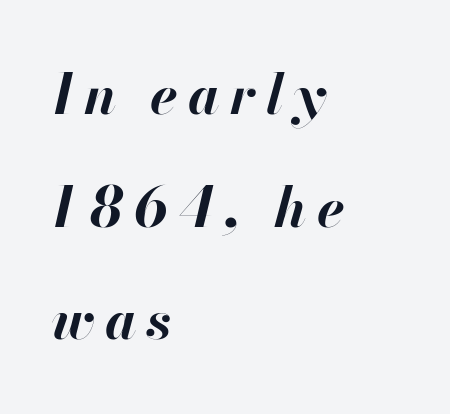
The image shows 56 px bold type, italic (leaning right); set left-aligned, loose line spacing (2.01x), not underlined; high stroke contrast and a small x-height.
